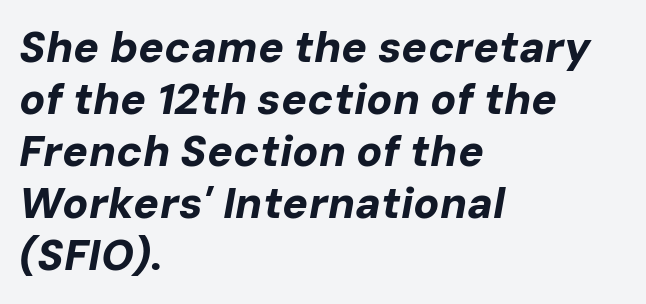
{"italic": "yes", "lean": "right", "slant_degrees": 10, "bold": "yes", "weight": "bold", "width": "normal", "stroke_contrast": "low", "x_height": "medium", "monospaced": "no", "underline": "no", "align": "left", "line_spacing_ratio": 1.21, "letter_spacing": "normal", "letter_spacing_em": 0.0, "glyph_px": 43}
